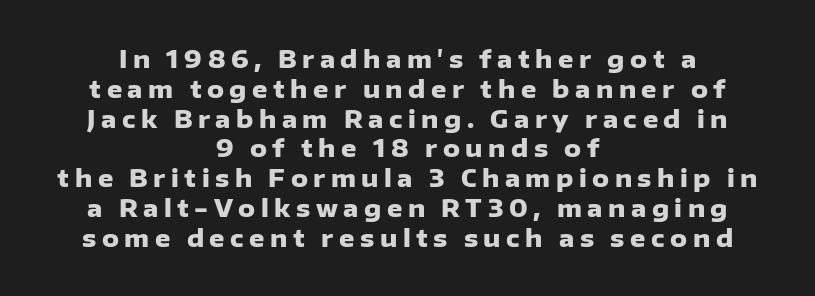
{"italic": "no", "bold": "yes", "underline": "no", "align": "center", "line_spacing_ratio": 1.24, "letter_spacing": "wide", "letter_spacing_em": 0.23, "glyph_px": 24}
